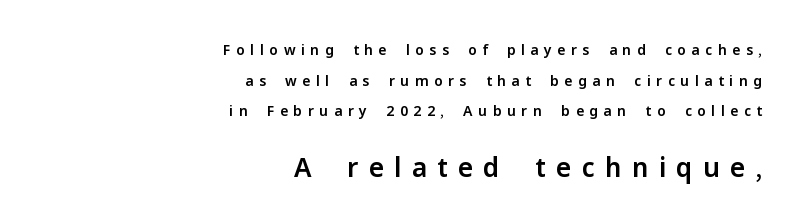
The horizontal fit of the characters is loose and conspicuously gappy. The passage shown stacks its lines with a broad gap. Is the block centered? No — it sits flush against the right margin. Lines of text with bare space underneath. In terms of posture, this sample is upright. The passage shown begins with its smaller block and ends with its larger one.
